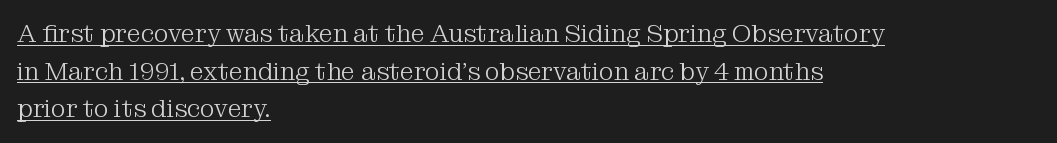
Q: Is the text bold? A: No.
Q: Is the text italic (slanted)? A: No, it is upright.
Q: Is the text underlined? A: Yes.
Q: How is the paragraph aligned? A: Left-aligned.
Q: Is the spacing between letters normal or unusually wide? A: Normal.
Q: Is the spacing between lines tight, normal or loose? A: Normal.
